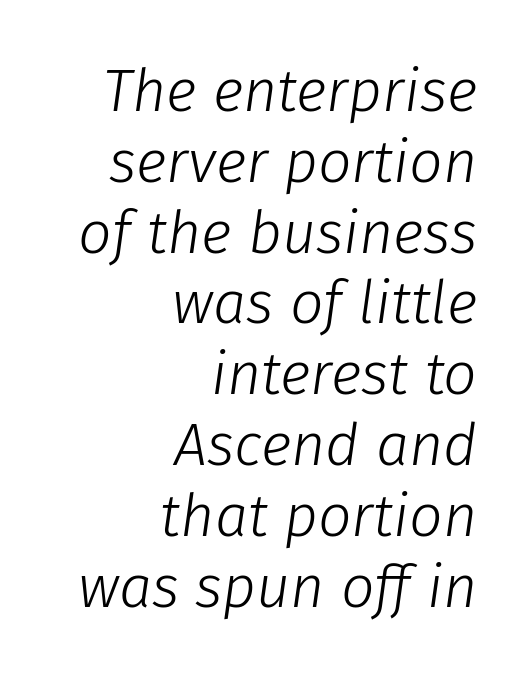
Do the characters align in a grid? No, the font is proportional. Default kerning and tracking; the words read as compact shapes. Stem width sits at or under what a default text font uses. Underline: absent. The passage is arranged like a letterhead date or caption credit — flush right. There's an unmistakable incline to the writing here.
